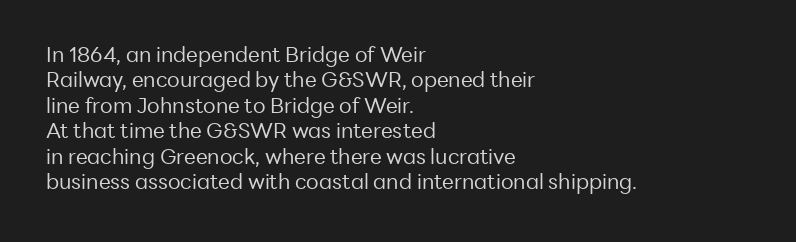
Q: Is the text bold? A: No.
Q: Is the text italic (slanted)? A: No, it is upright.
Q: Is the text underlined? A: No.
Q: How is the paragraph aligned? A: Left-aligned.
Q: Is the spacing between letters normal or unusually wide? A: Normal.
